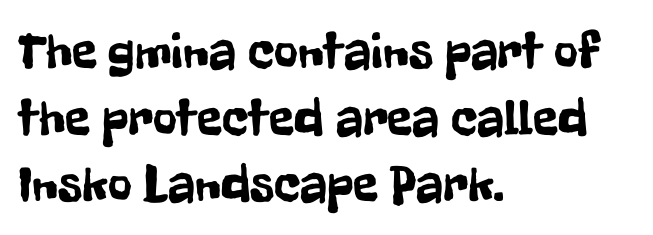
Q: Is the text italic (slanted)? A: No, it is upright.
Q: Is the typeface a serif or a sans-serif typeface? A: Sans-serif.
Q: Is the text underlined? A: No.
Q: How is the paragraph aligned? A: Left-aligned.
Q: Is the spacing between letters normal or unusually wide? A: Normal.
Q: Is the spacing between lines tight, normal or loose? A: Normal.
Q: Width (condensed, normal, or wide)? A: Condensed.
Q: Stroke contrast? A: Low.
Q: x-height? A: Medium.
Q: Monospaced? A: No.
